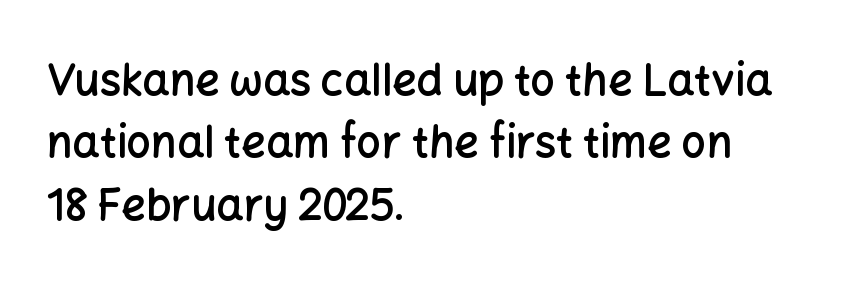
{"serif": "no", "italic": "no", "bold": "semi", "weight": "semibold", "width": "normal", "stroke_contrast": "low", "x_height": "medium", "monospaced": "no", "underline": "no", "align": "left", "line_spacing": "normal", "line_spacing_ratio": 1.45, "letter_spacing": "normal", "letter_spacing_em": 0.0, "glyph_px": 43}
